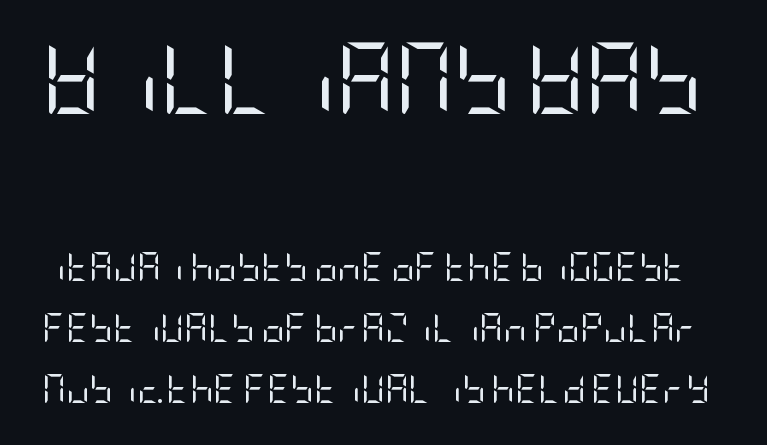
The image shows 72 px regular-weight, condensed sans-serif type, upright; set loose line spacing (2.11x), normal letter spacing, not underlined; the first (top) block is 2.48x larger; low stroke contrast and a large x-height.
